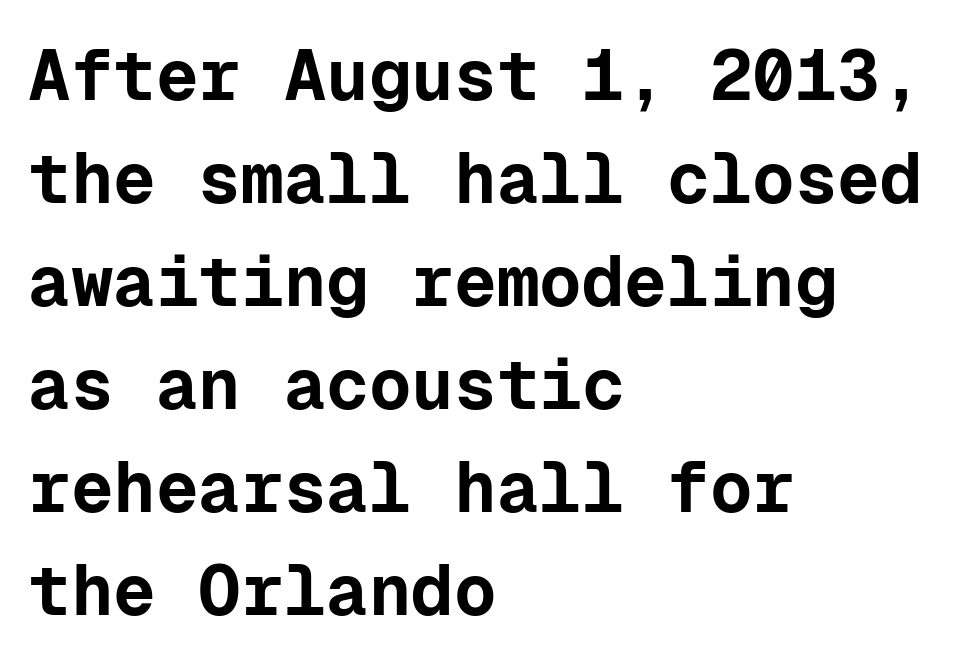
The image shows 71 px bold sans-serif type, upright, monospaced; set left-aligned, normal line spacing (1.45x), normal letter spacing, not underlined; low stroke contrast and a medium x-height.
